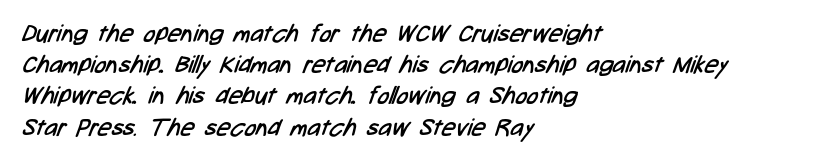
{"bold": "no", "underline": "no", "align": "left", "line_spacing": "normal", "line_spacing_ratio": 1.3, "letter_spacing": "normal", "letter_spacing_em": 0.0, "glyph_px": 24}
